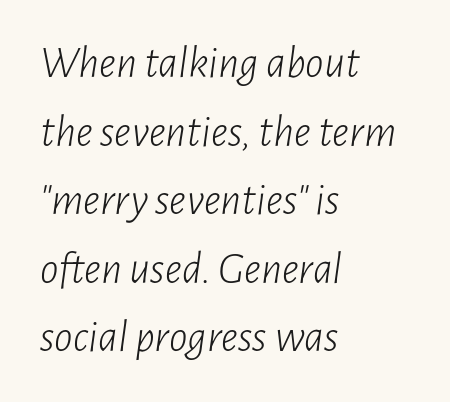
Q: Is the text bold? A: No.
Q: Is the text italic (slanted)? A: Yes, it leans right by about 7 degrees.
Q: Is the text underlined? A: No.
Q: How is the paragraph aligned? A: Left-aligned.
Q: Is the spacing between letters normal or unusually wide? A: Normal.
Q: Is the spacing between lines tight, normal or loose? A: Normal.
Q: Width (condensed, normal, or wide)? A: Condensed.
Q: Stroke contrast? A: Low.
Q: x-height? A: Medium.
Q: Monospaced? A: No.
